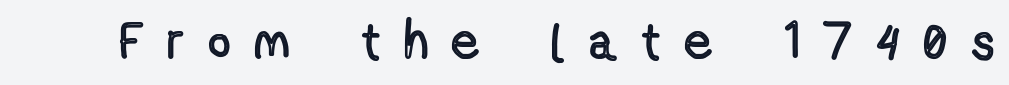
The image shows 52 px condensed type, upright; set unusually wide letter spacing (+0.49 em), not underlined; a medium x-height.
